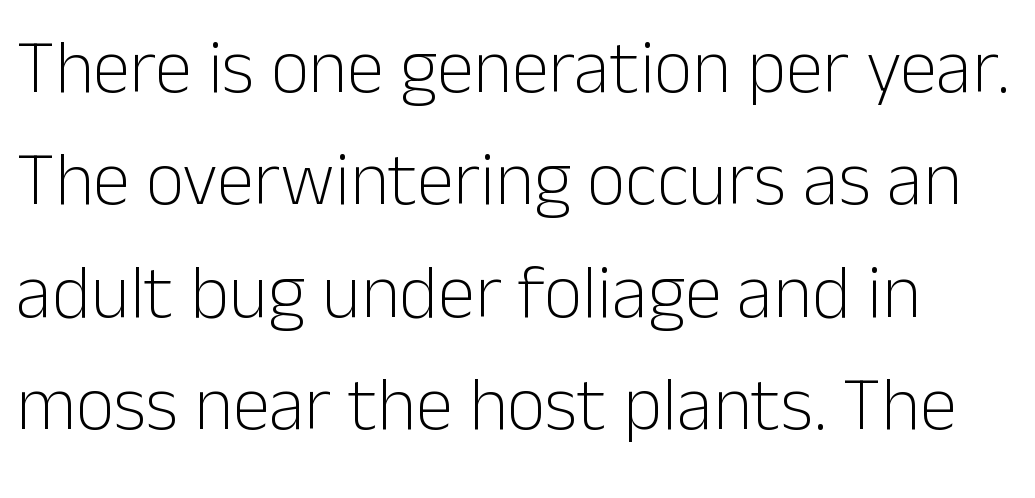
The image shows 75 px light sans-serif type, upright; set normal line spacing (1.5x), normal letter spacing, not underlined; low stroke contrast and a medium x-height.
